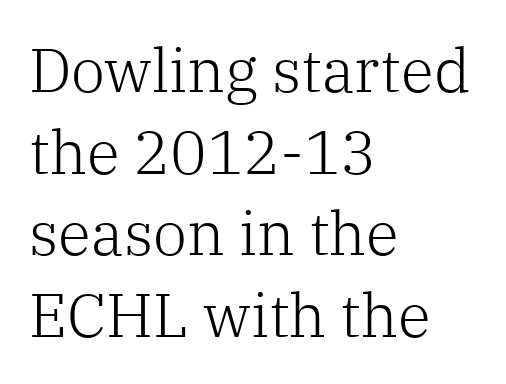
{"serif": "yes", "italic": "no", "bold": "no", "weight": "light", "width": "normal", "stroke_contrast": "low", "x_height": "medium", "monospaced": "no", "underline": "no", "align": "left", "line_spacing": "normal", "line_spacing_ratio": 1.34, "letter_spacing": "normal", "letter_spacing_em": 0.0, "glyph_px": 61}
